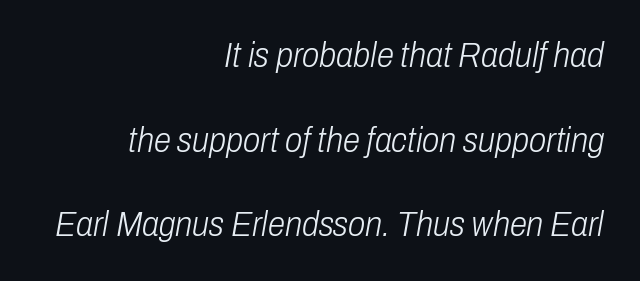
{"italic": "yes", "lean": "right", "slant_degrees": 10, "bold": "no", "weight": "light", "width": "condensed", "stroke_contrast": "low", "x_height": "medium", "monospaced": "no", "underline": "no", "align": "right", "line_spacing": "loose", "line_spacing_ratio": 2.42, "letter_spacing": "normal", "letter_spacing_em": 0.0, "glyph_px": 35}
